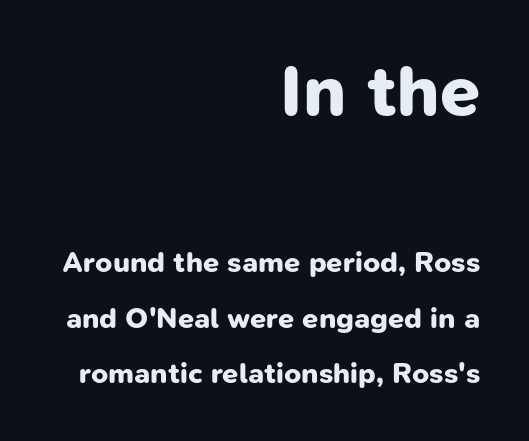
Any mark beneath the type? The region is blank. Vertical spacing — loose. Bigger letters appear in the top chunk; the bottom chunk is reduced. Which margin do the lines hug? The right one — the left edge is uneven.
